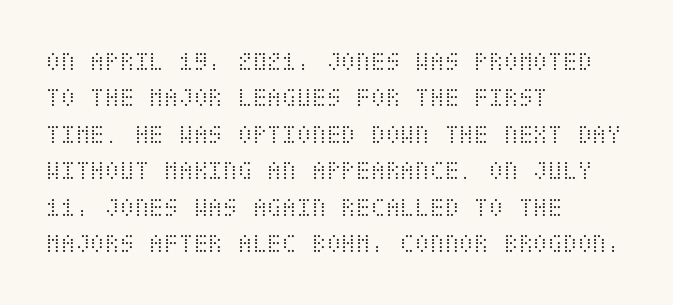
The image shows 27 px text type, upright; set left-aligned, normal line spacing (1.35x), normal letter spacing, not underlined.
